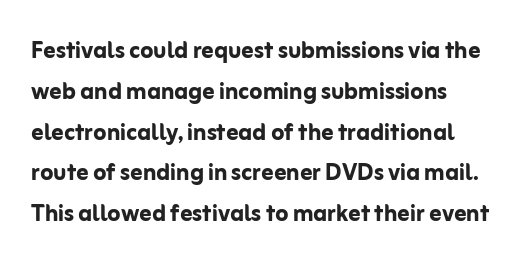
Q: Is the text bold? A: Yes.
Q: Is the text italic (slanted)? A: No, it is upright.
Q: Is the typeface a serif or a sans-serif typeface? A: Sans-serif.
Q: Is the text underlined? A: No.
Q: Is the spacing between letters normal or unusually wide? A: Normal.
Q: Is the spacing between lines tight, normal or loose? A: Normal.
Q: Width (condensed, normal, or wide)? A: Normal.
Q: Stroke contrast? A: Low.
Q: x-height? A: Medium.
Q: Monospaced? A: No.
